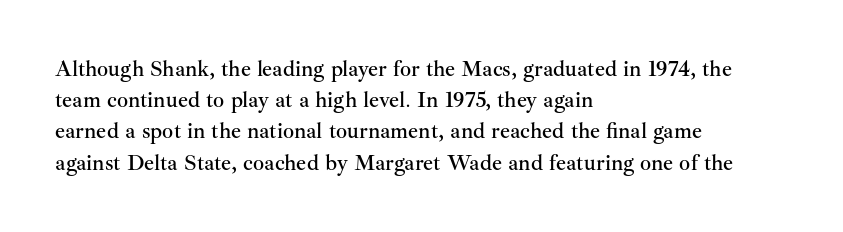
Nope, not italic — everything's standing straight. You could call the tracking neutral — neither tight nor loose. Descenders hang freely into open space. Vertical spacing — default. The compositor pushed each line to the left boundary.
